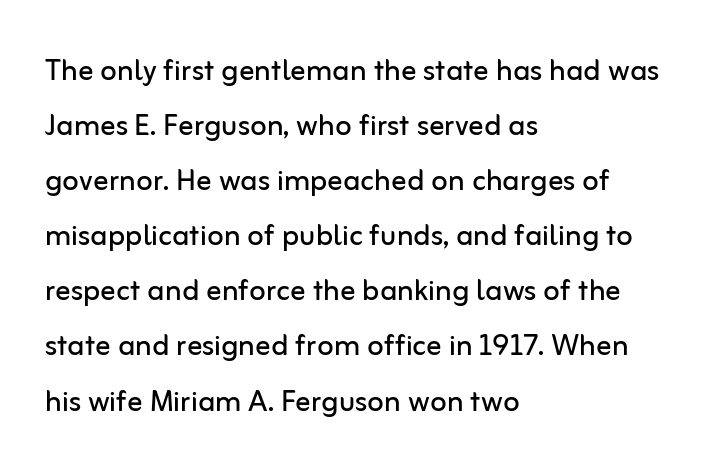
Observe the ordinary spacing: letters are neighbours, not strangers. The paragraph shown leans on its left margin. Is there any slant? The stems are plumb. I'd call this a sans setting — the letters go barefoot.
